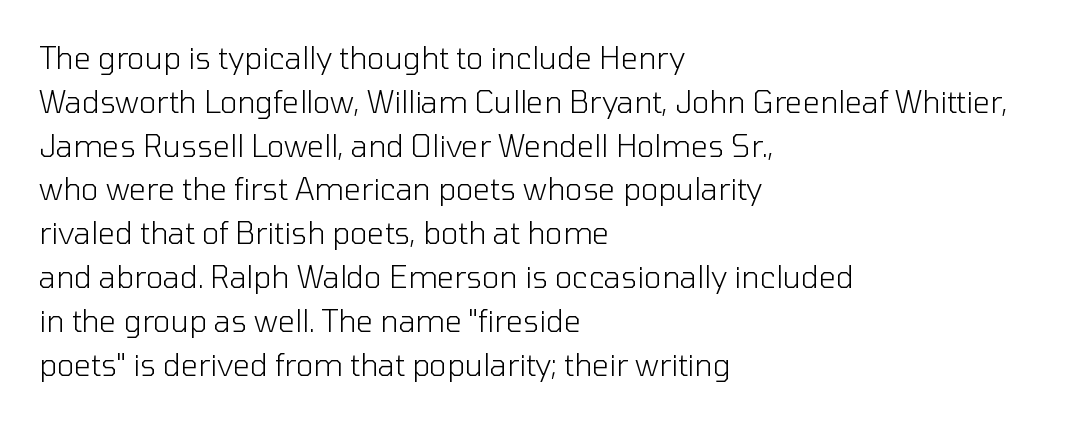
The letters stand upright; this is a roman face. The glyphs in this specimen are sans serif. Whoever set this chose a conventional vertical rhythm. Nothing unusual about the tracking: characters are spaced as the font intends. Alignment: flush left.
